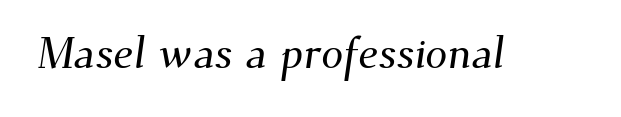
{"serif": "yes", "width": "normal", "stroke_contrast": "medium", "x_height": "small", "monospaced": "no", "underline": "no", "letter_spacing": "normal", "letter_spacing_em": 0.0, "glyph_px": 44}
